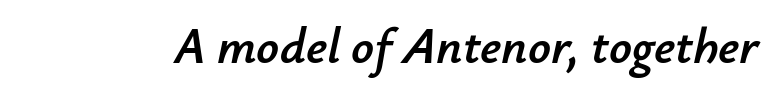
The image shows 50 px text type, italic (leaning right); set normal letter spacing, not underlined; low stroke contrast and a small x-height.
